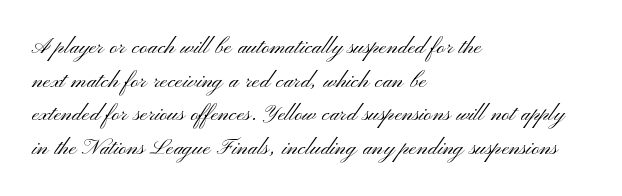
{"serif": "no", "bold": "no", "weight": "light", "width": "wide", "stroke_contrast": "medium", "x_height": "small", "monospaced": "no", "underline": "no", "align": "left", "line_spacing_ratio": 1.2, "letter_spacing": "normal", "letter_spacing_em": 0.0, "glyph_px": 28}
